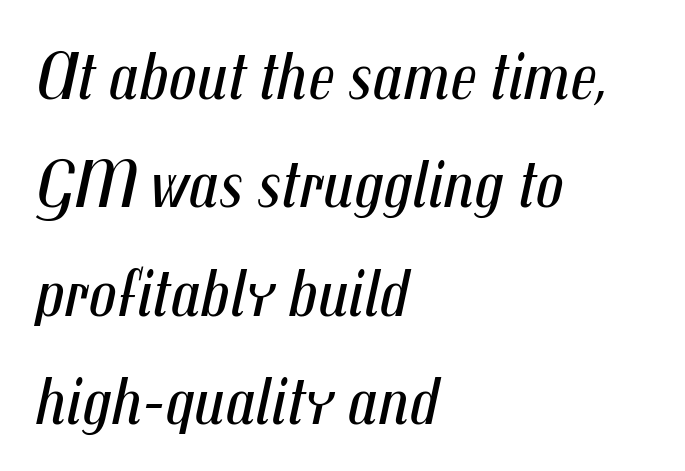
This sample uses plain, unmodified letter spacing. Is this a fixed-width face? No — the glyphs have proportional, varying widths. Vertically, the passage feels balanced, rows spaced as you'd expect. Bare-footed words on every line.
